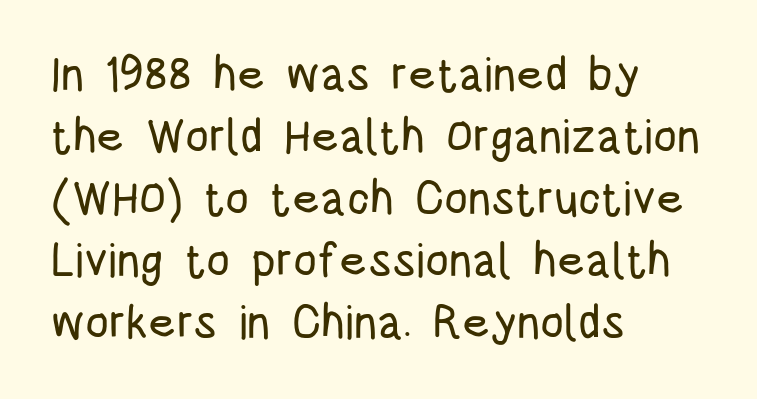
{"serif": "no", "italic": "no", "width": "condensed", "stroke_contrast": "low", "x_height": "large", "monospaced": "no", "underline": "no", "align": "left", "line_spacing": "normal", "line_spacing_ratio": 1.32, "letter_spacing": "normal", "letter_spacing_em": 0.0, "glyph_px": 47}
